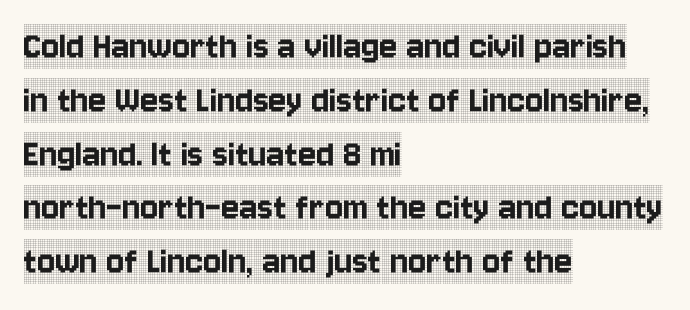
Q: Is the text italic (slanted)? A: No, it is upright.
Q: Is the typeface a serif or a sans-serif typeface? A: Serif.
Q: Is the text underlined? A: No.
Q: How is the paragraph aligned? A: Left-aligned.
Q: Is the spacing between letters normal or unusually wide? A: Normal.
Q: Is the spacing between lines tight, normal or loose? A: Normal.
Q: Width (condensed, normal, or wide)? A: Condensed.
Q: x-height? A: Large.
Q: Monospaced? A: No.
